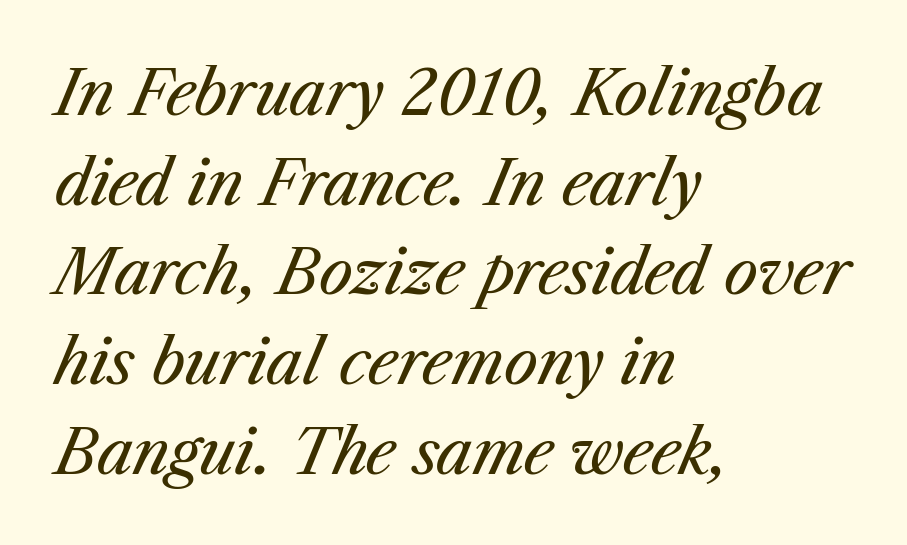
Nothing unusual about the tracking: characters are spaced as the font intends. A student would call this left alignment; a typographer would say flush left, rag right. The baseline area is clear. Bold? No — there's no thickening of the strokes.
